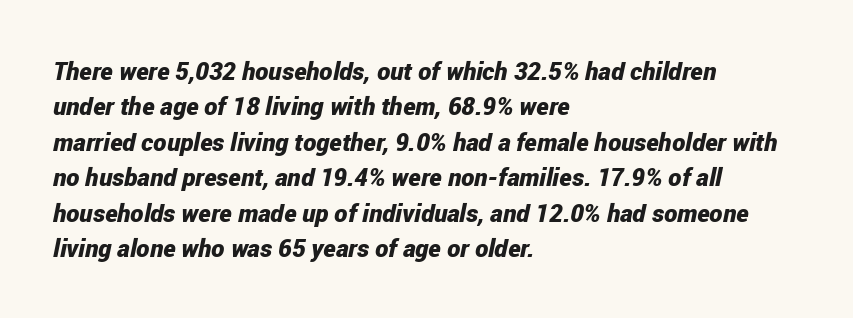
{"italic": "yes", "lean": "right", "slant_degrees": 12, "bold": "yes", "underline": "no", "align": "left", "line_spacing": "normal", "line_spacing_ratio": 1.42, "letter_spacing": "normal", "letter_spacing_em": 0.0, "glyph_px": 25}
